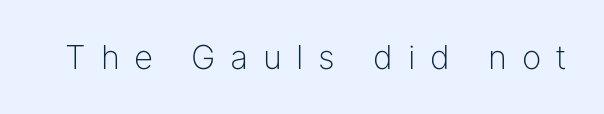
These lines were composed using upright roman letters. The rendering uses natural spacing where letterforms have individual widths. Each stroke keeps to a modest, everyday thickness or less. This rendering employs a face without finishing strokes, i.e., a sans-serif.
